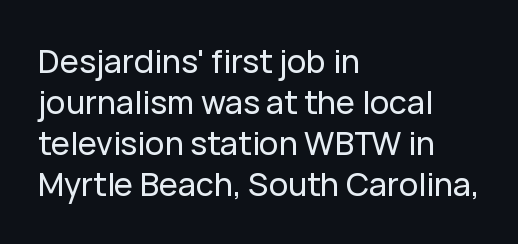
Reading down the block, your eye returns to a fixed left position each line. The rendering shows plain stroke endings on the letterforms — a sans-serif design. The passage shown is typed in a proportional face where columns would drift. It's the straight-up-and-down kind of type.
